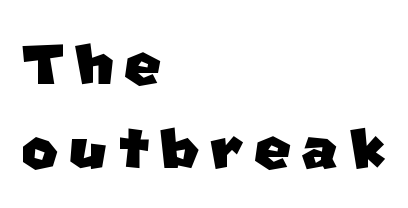
Q: Is the typeface a serif or a sans-serif typeface? A: Sans-serif.
Q: Is the text underlined? A: No.
Q: How is the paragraph aligned? A: Left-aligned.
Q: Is the spacing between lines tight, normal or loose? A: Tight.
Q: Width (condensed, normal, or wide)? A: Normal.
Q: Stroke contrast? A: Low.
Q: x-height? A: Large.
Q: Monospaced? A: No.
